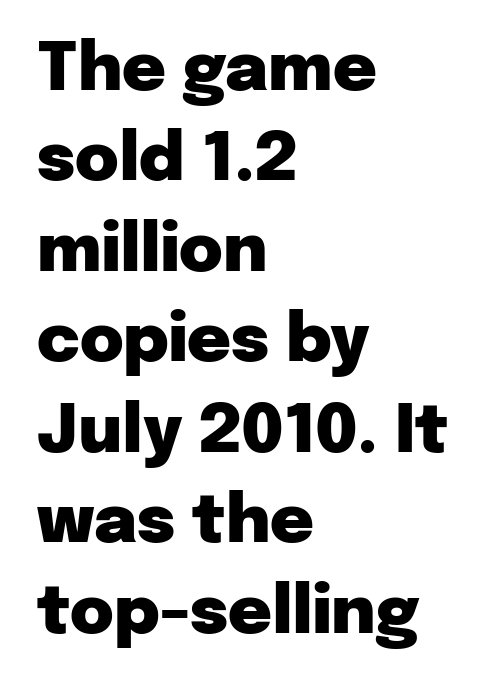
{"serif": "no", "italic": "no", "bold": "yes", "weight": "heavy", "width": "normal", "stroke_contrast": "low", "x_height": "medium", "monospaced": "no", "underline": "no", "align": "left", "line_spacing": "normal", "line_spacing_ratio": 1.35, "letter_spacing": "normal", "letter_spacing_em": 0.0, "glyph_px": 67}
